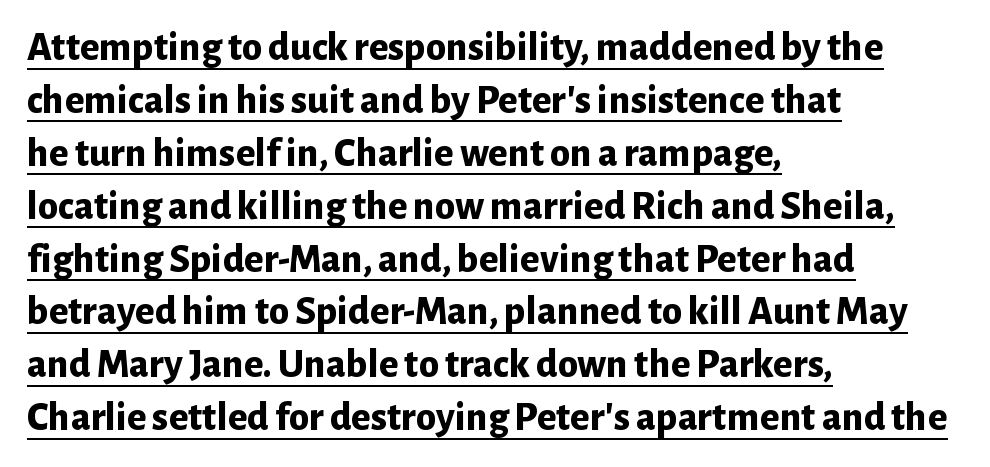
The face used here appears with an underline applied. Is there any slant? The stems are plumb. Heft: maximum for text — a bold. Nope, no serifs anywhere on these letters.
